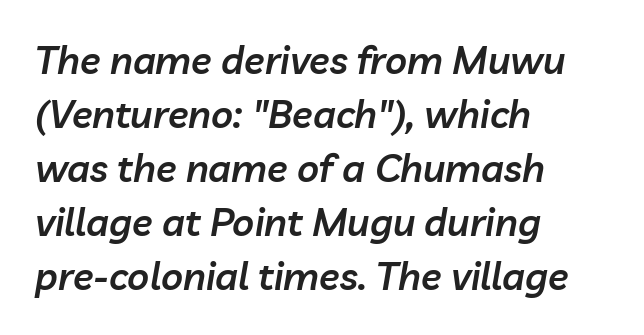
The glyphs are unaccompanied by any horizontal stroke below them. Is the type bold? Partly — it's a semibold, heavier than regular but not fully bold. When letters slant like this, we call the style italic. In terms of letterspacing, this is plain default setting. Proportional: the letters do not fall into vertical columns. All the whitespace from short lines collects on the right.
